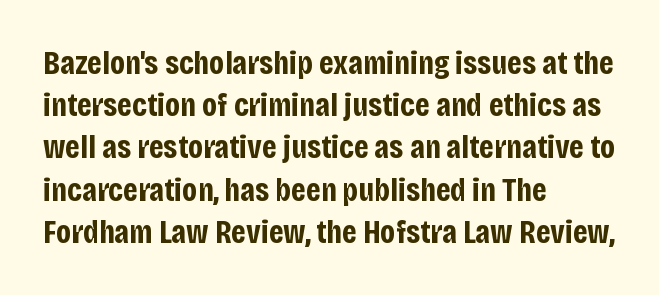
These words are printed bold, with thick strokes throughout. In terms of letterspacing, this is plain default setting. Nothing sits at the stroke ends, so this counts as sans-serif. One glance says typical: line gaps are just what's usual. The letters advance in unequal steps, a hallmark of proportional type. Notice how the passage keeps a crisp vertical edge on the left only.
